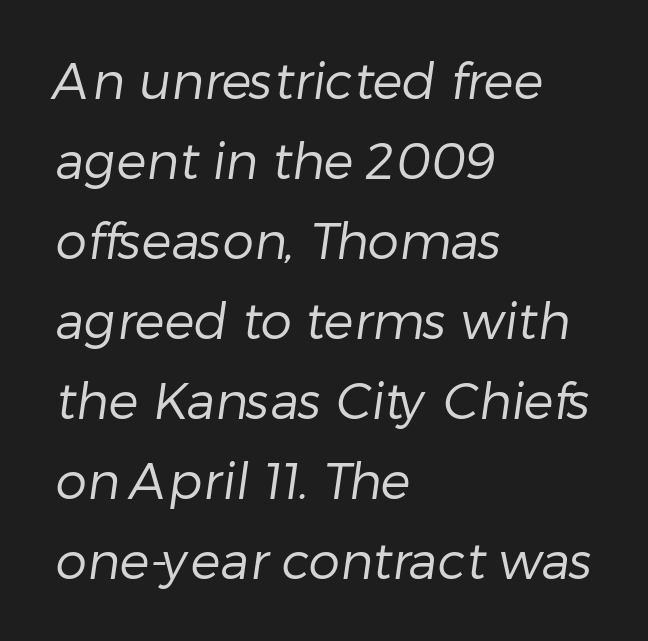
The image shows 50 px regular-weight sans-serif type; set left-aligned, normal line spacing (1.6x), normal letter spacing, not underlined; low stroke contrast and a medium x-height.
